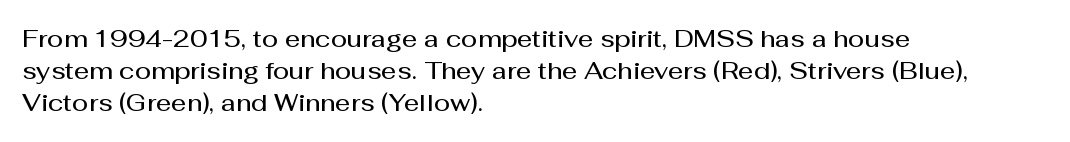
The image shows 24 px text type, upright; set left-aligned, normal line spacing (1.34x), normal letter spacing, not underlined.
